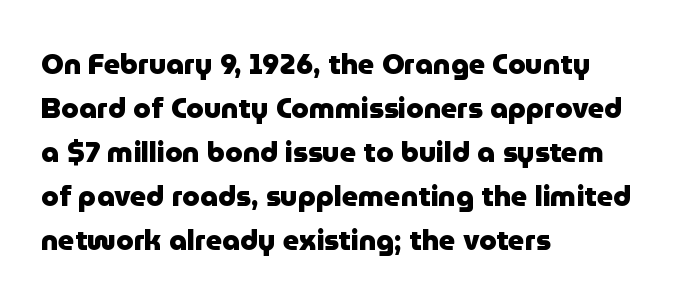
The lines are quadded left. Vertical strokes here are truly vertical. As a designer I'd log this as weight 700, bold. The rendering shows plain stroke endings on the letterforms — a sans-serif design.
